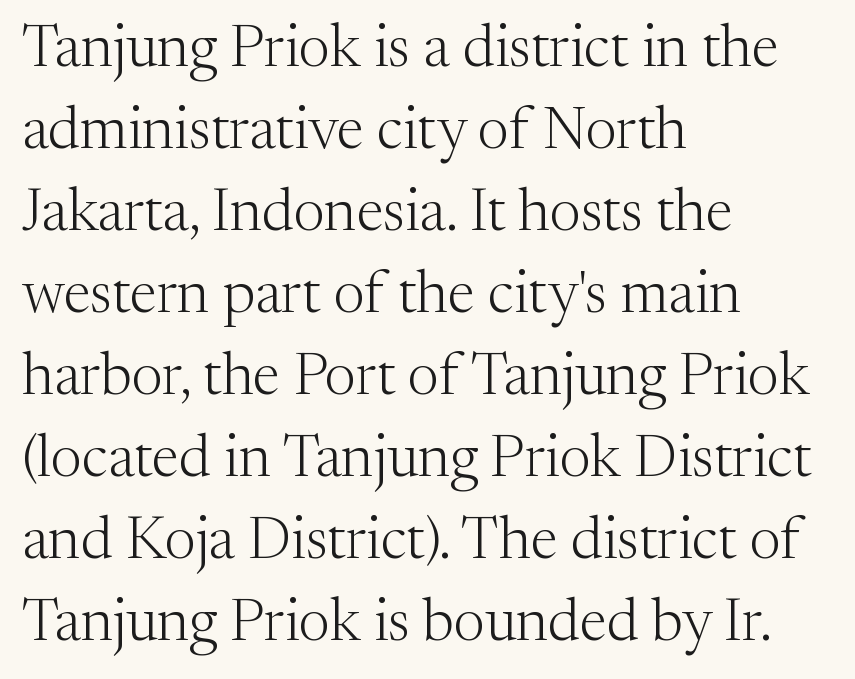
Standard letterfit; no display-style spreading of the glyphs. You could not count columns in this text — the font is proportionally spaced. Words float on clear page, feet unadorned. Caption: multi-line text, flush left, ragged right. The glyphs in this specimen are seriffed. Characters remain perfectly vertical along every line.
